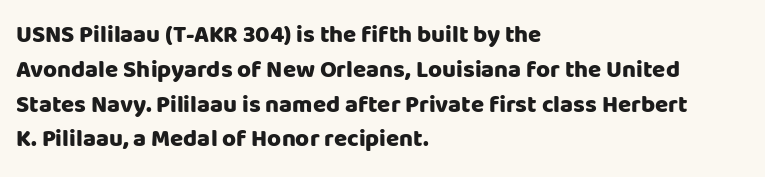
Nope, not italic — everything's standing straight. The passage shown has conventional tracking throughout. Bold? Absolutely — the strokes are thick and heavy. If you drew a ruler down the left edge, every line would touch it. The gap between lines stays unmarked. Horizontal bands of white between lines are of average thickness.
